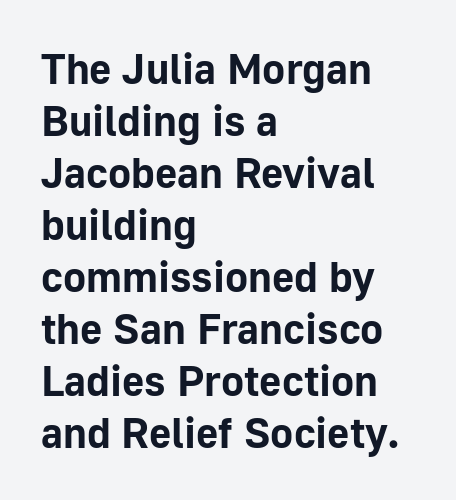
Q: Is the text bold? A: Yes.
Q: Is the text italic (slanted)? A: No, it is upright.
Q: Is the typeface a serif or a sans-serif typeface? A: Sans-serif.
Q: Is the text underlined? A: No.
Q: How is the paragraph aligned? A: Left-aligned.
Q: Is the spacing between letters normal or unusually wide? A: Normal.
Q: Width (condensed, normal, or wide)? A: Normal.
Q: Stroke contrast? A: Low.
Q: x-height? A: Medium.
Q: Monospaced? A: No.
